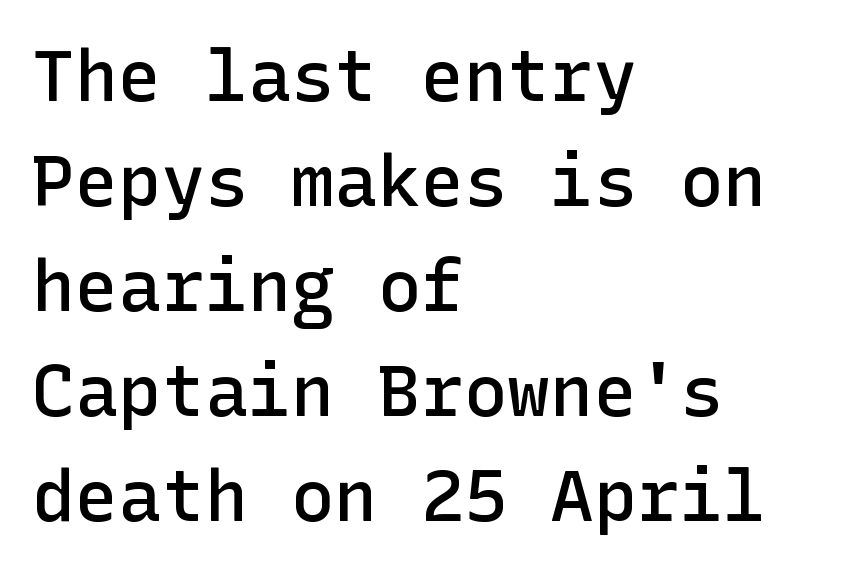
{"serif": "no", "italic": "no", "bold": "semi", "weight": "semibold", "width": "normal", "stroke_contrast": "low", "x_height": "medium", "underline": "no", "align": "left", "line_spacing": "normal", "line_spacing_ratio": 1.46, "letter_spacing": "normal", "letter_spacing_em": 0.0, "glyph_px": 72}
